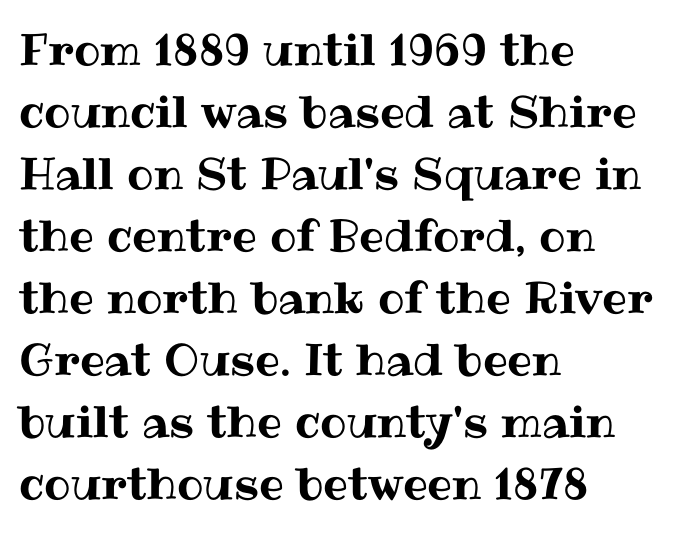
Q: Is the text italic (slanted)? A: No, it is upright.
Q: Is the text underlined? A: No.
Q: How is the paragraph aligned? A: Left-aligned.
Q: Is the spacing between letters normal or unusually wide? A: Normal.
Q: Is the spacing between lines tight, normal or loose? A: Normal.
Q: Width (condensed, normal, or wide)? A: Normal.
Q: Stroke contrast? A: Medium.
Q: x-height? A: Medium.
Q: Monospaced? A: No.
